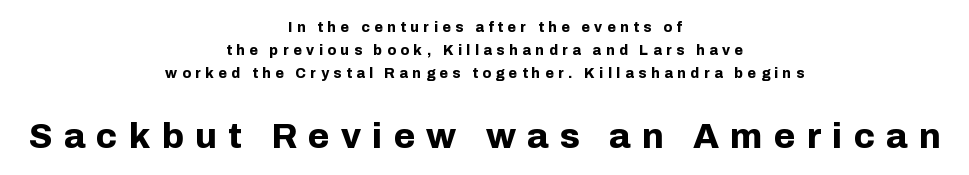
The image shows 35 px bold sans-serif type, upright; set centered, normal line spacing (1.66x), unusually wide letter spacing (+0.32 em), not underlined; the second (bottom) block is 2.5x larger; low stroke contrast and a medium x-height.
